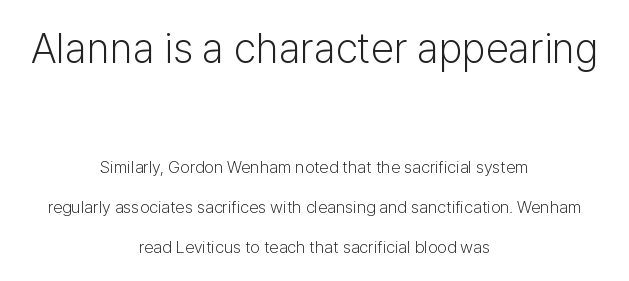
{"serif": "no", "italic": "no", "bold": "no", "weight": "light", "width": "normal", "stroke_contrast": "low", "x_height": "medium", "monospaced": "no", "underline": "no", "align": "center", "line_spacing": "loose", "line_spacing_ratio": 2.36, "letter_spacing": "normal", "letter_spacing_em": 0.0, "larger_block": "first", "size_ratio": 2.47, "glyph_px": 42}
